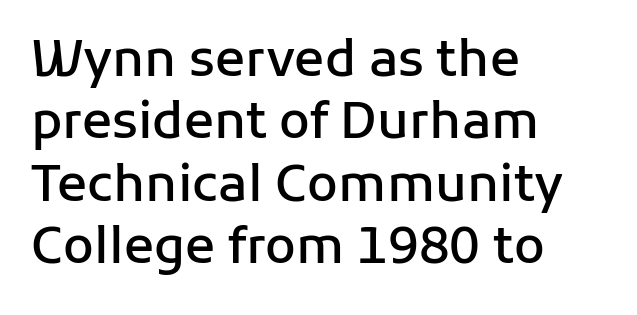
The image shows 50 px semibold sans-serif type, upright; set left-aligned, normal line spacing (1.25x), normal letter spacing, not underlined; low stroke contrast and a medium x-height.
